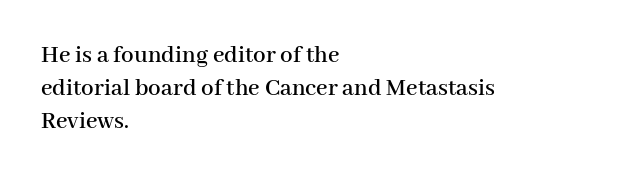
Students, observe: this is what conventionally led text looks like. Look at the tracking — it's just the regular setting, nothing added. The paragraph has a hard left edge and a soft right edge. Check under the words: just untouched page. The lettering holds an erect, upright posture throughout.
